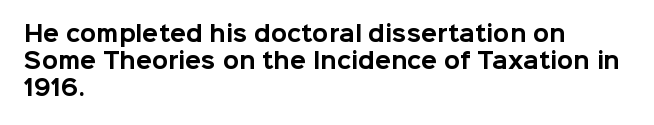
Q: Is the text bold? A: Yes.
Q: Is the text italic (slanted)? A: No, it is upright.
Q: Is the text underlined? A: No.
Q: How is the paragraph aligned? A: Left-aligned.
Q: Is the spacing between letters normal or unusually wide? A: Normal.
Q: Is the spacing between lines tight, normal or loose? A: Normal.
